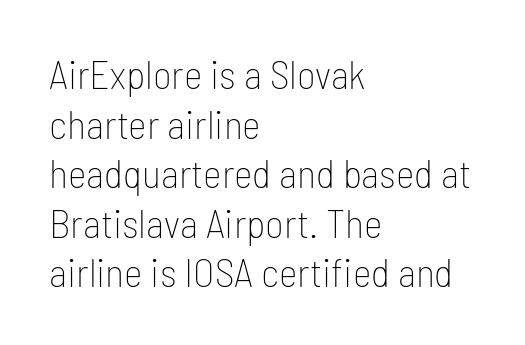
Q: Is the text bold? A: No.
Q: Is the text italic (slanted)? A: No, it is upright.
Q: Is the typeface a serif or a sans-serif typeface? A: Sans-serif.
Q: Is the text underlined? A: No.
Q: How is the paragraph aligned? A: Left-aligned.
Q: Is the spacing between letters normal or unusually wide? A: Normal.
Q: Width (condensed, normal, or wide)? A: Condensed.
Q: Stroke contrast? A: Low.
Q: x-height? A: Medium.
Q: Monospaced? A: No.
